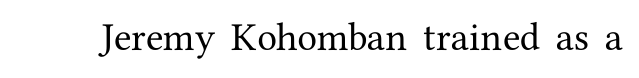
{"serif": "yes", "italic": "no", "width": "normal", "stroke_contrast": "medium", "x_height": "medium", "monospaced": "no", "underline": "no", "letter_spacing": "normal", "letter_spacing_em": 0.0, "glyph_px": 32}
